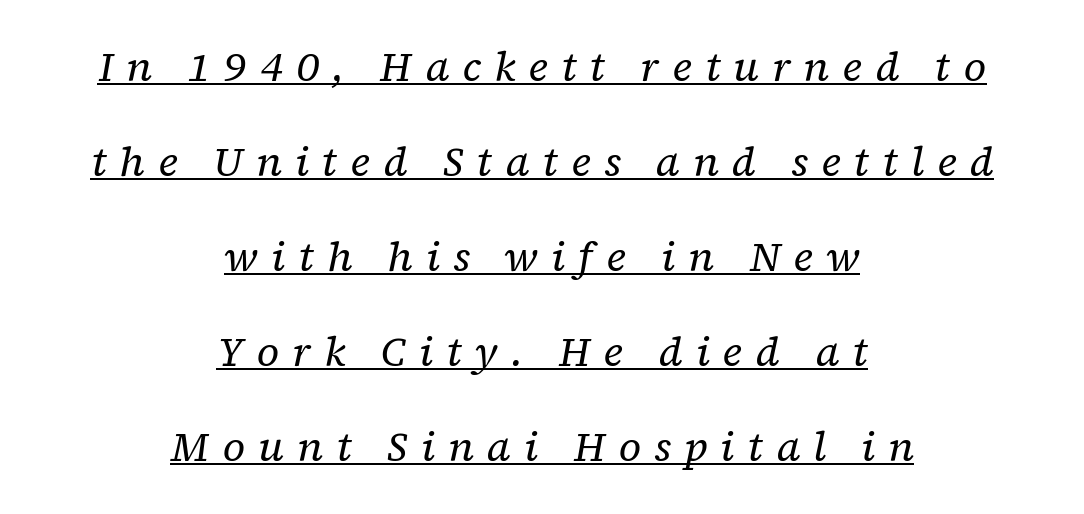
Q: Is the text bold? A: No.
Q: Is the text italic (slanted)? A: Yes, it leans right by about 12 degrees.
Q: Is the typeface a serif or a sans-serif typeface? A: Serif.
Q: Is the text underlined? A: Yes.
Q: How is the paragraph aligned? A: Centered.
Q: Is the spacing between letters normal or unusually wide? A: Unusually wide.
Q: Is the spacing between lines tight, normal or loose? A: Loose.
Q: Width (condensed, normal, or wide)? A: Normal.
Q: Stroke contrast? A: Low.
Q: x-height? A: Medium.
Q: Monospaced? A: No.
